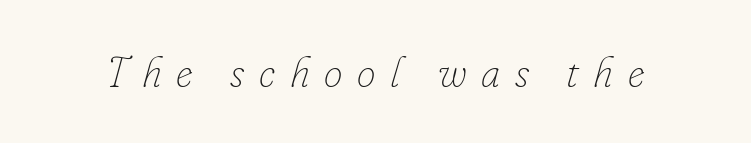
{"italic": "yes", "lean": "right", "slant_degrees": 16, "bold": "no", "weight": "thin", "width": "normal", "stroke_contrast": "low", "x_height": "small", "monospaced": "no", "underline": "no", "letter_spacing": "wide", "letter_spacing_em": 0.35, "glyph_px": 42}
